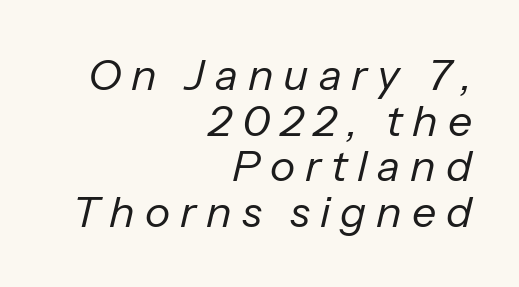
Q: Is the text bold? A: No.
Q: Is the text italic (slanted)? A: Yes, it leans right by about 13 degrees.
Q: Is the text underlined? A: No.
Q: How is the paragraph aligned? A: Right-aligned.
Q: Is the spacing between letters normal or unusually wide? A: Unusually wide.
Q: Is the spacing between lines tight, normal or loose? A: Tight.
Q: Width (condensed, normal, or wide)? A: Normal.
Q: Stroke contrast? A: Low.
Q: x-height? A: Medium.
Q: Monospaced? A: No.
